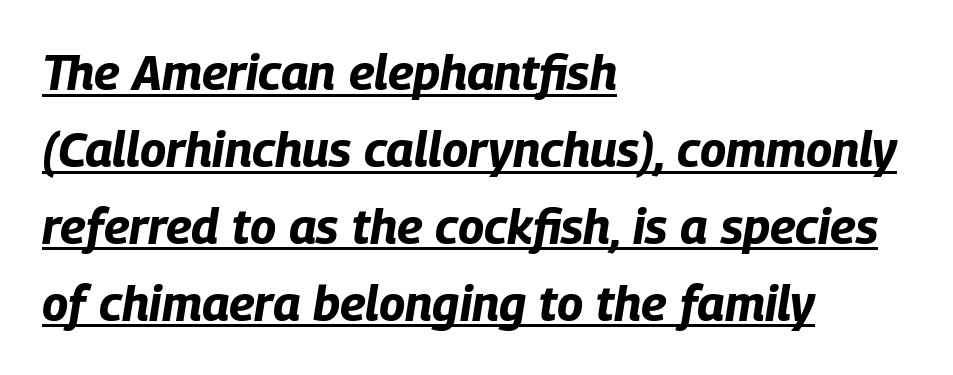
The lines in this sample share a left origin and differ only in where they stop. No extra tracking has been applied to these lines. The words here are underlined. Note the varied advance widths — an 'i' is clearly narrower than an 'm'. In terms of weight, the rendering is a true, heavy bold.
